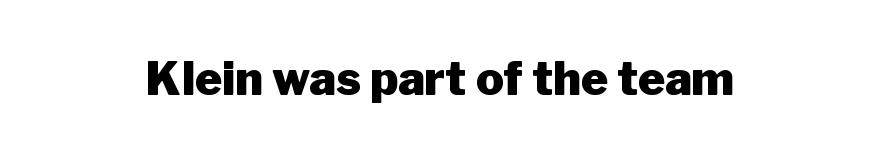
This rendering features lettering with no underline. The type sits square on the baseline with zero lean. Unlike a traditional serif, this face leaves its strokes unadorned. Is this a fixed-width face? No — the glyphs have proportional, varying widths.
